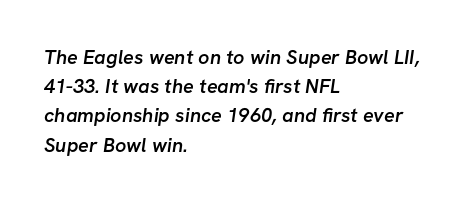
Every row of glyphs begins at an identical x-position on the left. A bare baseline throughout the passage. What's the leading like? Ordinary, nothing unusual. On the weight axis this lands at semibold, roughly 600. Students, note that the glyphs here touch the page at normal intervals.
